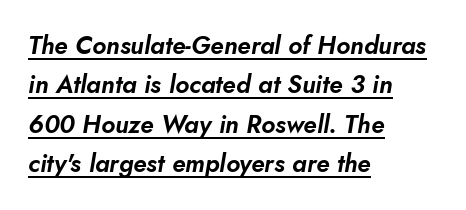
The image shows 25 px text type, italic (leaning right); set left-aligned, normal line spacing (1.58x), normal letter spacing, underlined.
